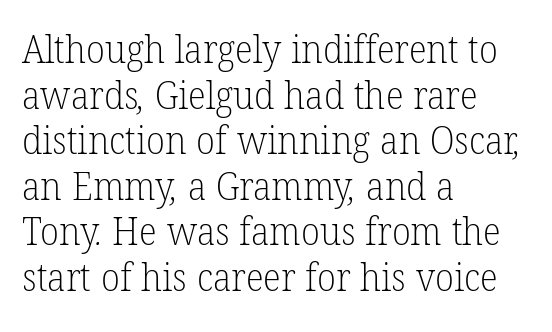
{"serif": "yes", "bold": "no", "weight": "light", "width": "normal", "stroke_contrast": "low", "x_height": "medium", "monospaced": "no", "underline": "no", "align": "left", "line_spacing_ratio": 1.2, "letter_spacing": "normal", "letter_spacing_em": 0.0, "glyph_px": 38}
